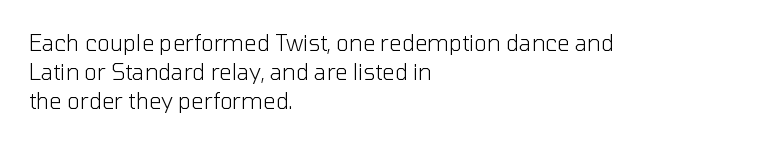
Q: Is the text bold? A: No.
Q: Is the text italic (slanted)? A: No, it is upright.
Q: Is the text underlined? A: No.
Q: How is the paragraph aligned? A: Left-aligned.
Q: Is the spacing between letters normal or unusually wide? A: Normal.
Q: Is the spacing between lines tight, normal or loose? A: Normal.
